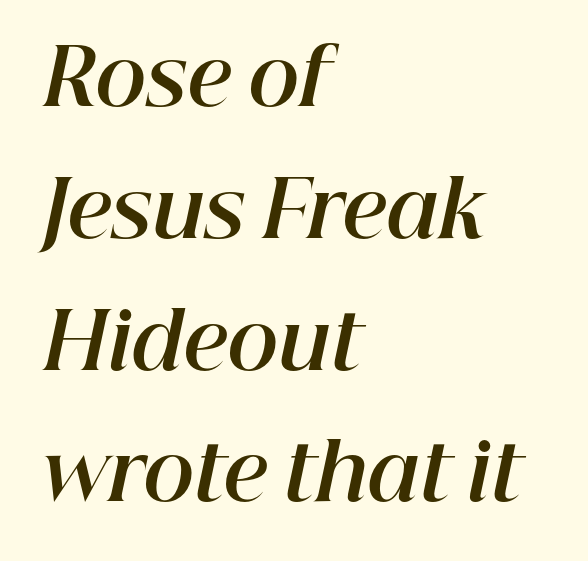
You could not count columns in this text — the font is proportionally spaced. These lines sit exactly where default settings would place them. Weight check: bold — yes, fully. The gap between lines stays unmarked.
